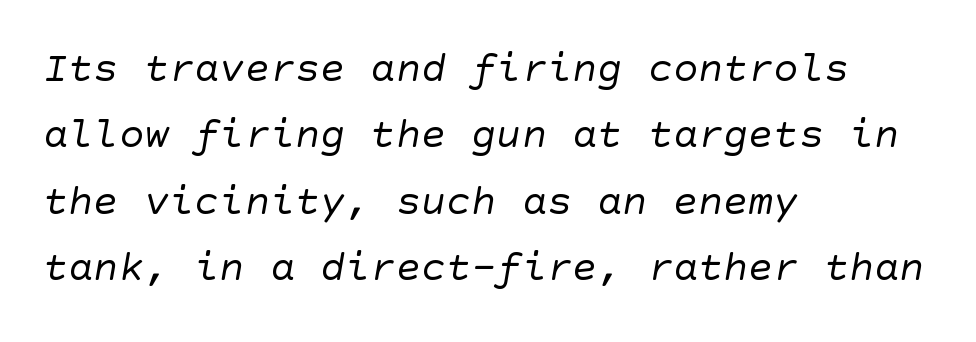
Q: Is the text bold? A: No.
Q: Is the typeface a serif or a sans-serif typeface? A: Sans-serif.
Q: Is the text underlined? A: No.
Q: How is the paragraph aligned? A: Left-aligned.
Q: Is the spacing between letters normal or unusually wide? A: Normal.
Q: Is the spacing between lines tight, normal or loose? A: Normal.
Q: Width (condensed, normal, or wide)? A: Normal.
Q: Stroke contrast? A: Low.
Q: x-height? A: Large.
